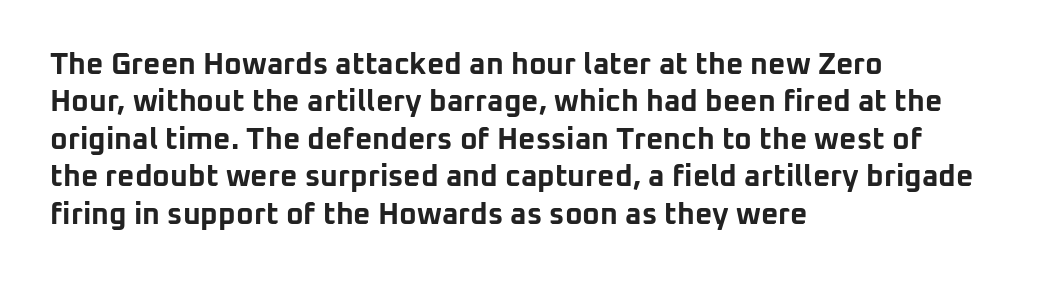
{"serif": "no", "italic": "no", "bold": "yes", "weight": "bold", "width": "normal", "stroke_contrast": "low", "x_height": "medium", "monospaced": "no", "underline": "no", "align": "left", "line_spacing": "normal", "line_spacing_ratio": 1.25, "letter_spacing": "normal", "letter_spacing_em": 0.0, "glyph_px": 30}
